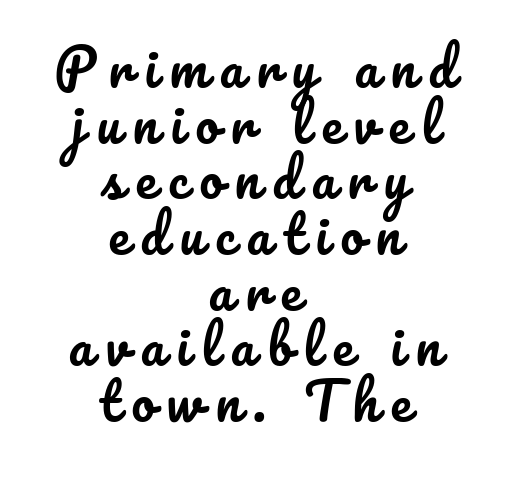
{"width": "normal", "stroke_contrast": "low", "x_height": "small", "monospaced": "no", "underline": "no", "align": "center", "line_spacing": "tight", "line_spacing_ratio": 1.07, "letter_spacing": "wide", "letter_spacing_em": 0.23, "glyph_px": 52}
